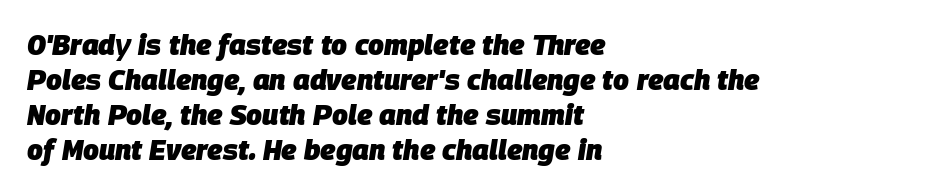
The image shows 28 px heavy type, italic (leaning right); set left-aligned, normal line spacing (1.25x), normal letter spacing, not underlined; low stroke contrast and a large x-height.
